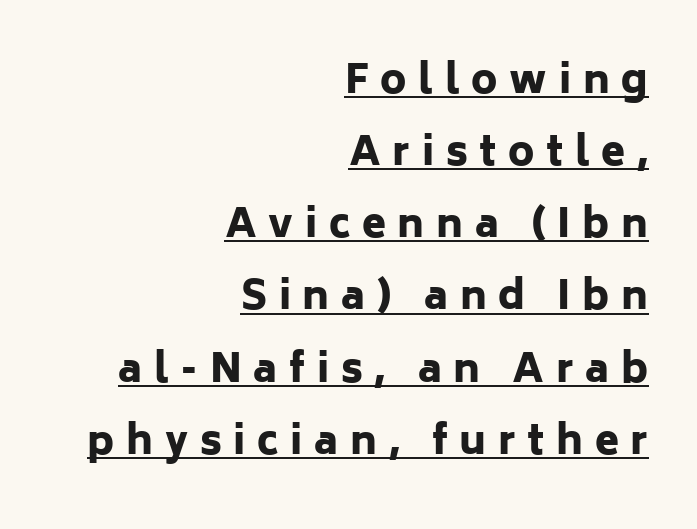
Q: Is the text bold? A: Yes.
Q: Is the text italic (slanted)? A: No, it is upright.
Q: Is the typeface a serif or a sans-serif typeface? A: Sans-serif.
Q: Is the text underlined? A: Yes.
Q: How is the paragraph aligned? A: Right-aligned.
Q: Is the spacing between letters normal or unusually wide? A: Unusually wide.
Q: Width (condensed, normal, or wide)? A: Normal.
Q: Stroke contrast? A: Low.
Q: x-height? A: Medium.
Q: Monospaced? A: No.
